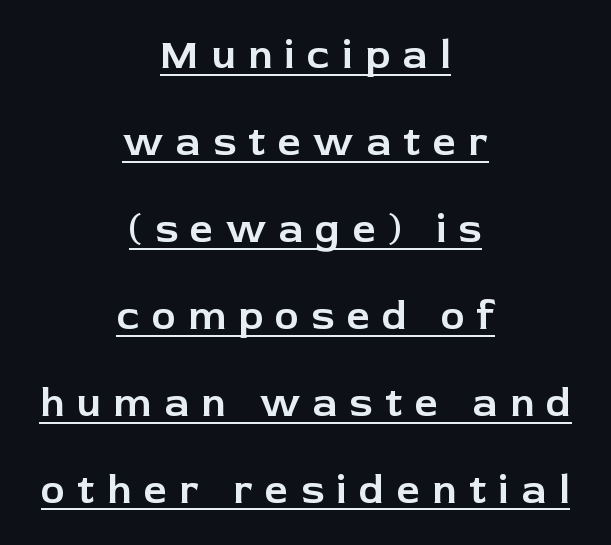
Q: Is the text italic (slanted)? A: No, it is upright.
Q: Is the typeface a serif or a sans-serif typeface? A: Sans-serif.
Q: Is the text underlined? A: Yes.
Q: How is the paragraph aligned? A: Centered.
Q: Is the spacing between letters normal or unusually wide? A: Unusually wide.
Q: Is the spacing between lines tight, normal or loose? A: Loose.
Q: Width (condensed, normal, or wide)? A: Normal.
Q: Stroke contrast? A: Low.
Q: x-height? A: Medium.
Q: Monospaced? A: No.
